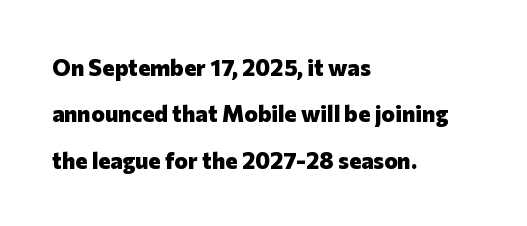
{"italic": "no", "bold": "yes", "underline": "no", "align": "left", "line_spacing": "loose", "line_spacing_ratio": 2.02, "letter_spacing": "normal", "letter_spacing_em": 0.0, "glyph_px": 23}
